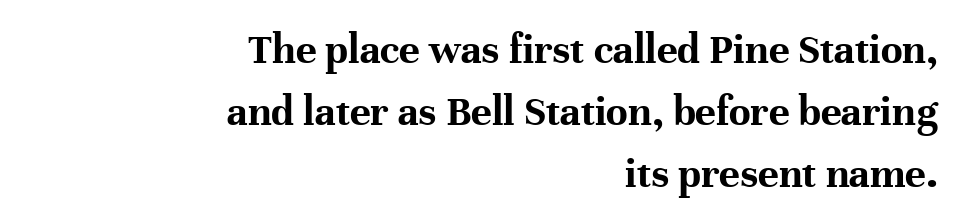
Q: Is the text bold? A: Yes.
Q: Is the text italic (slanted)? A: No, it is upright.
Q: Is the typeface a serif or a sans-serif typeface? A: Serif.
Q: Is the text underlined? A: No.
Q: How is the paragraph aligned? A: Right-aligned.
Q: Is the spacing between letters normal or unusually wide? A: Normal.
Q: Is the spacing between lines tight, normal or loose? A: Normal.
Q: Width (condensed, normal, or wide)? A: Normal.
Q: Stroke contrast? A: High.
Q: x-height? A: Medium.
Q: Monospaced? A: No.
